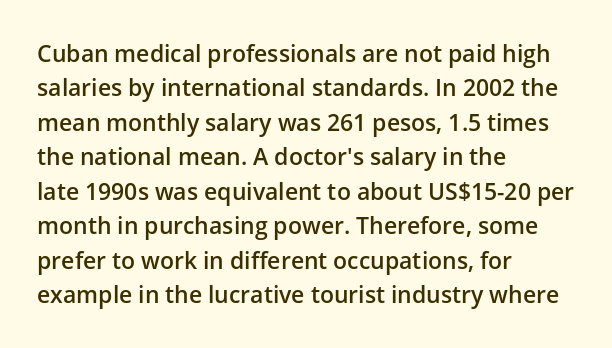
The image shows 23 px text type, upright; set left-aligned, normal line spacing (1.5x), normal letter spacing, not underlined.
